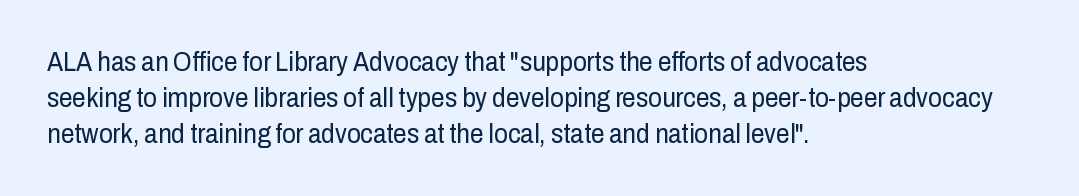
{"italic": "no", "bold": "no", "underline": "no", "align": "left", "line_spacing": "normal", "line_spacing_ratio": 1.33, "letter_spacing": "normal", "letter_spacing_em": 0.0, "glyph_px": 27}
